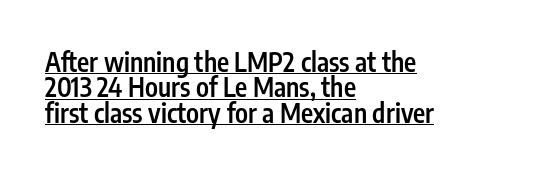
The image shows 26 px text type, upright; set left-aligned, tight line spacing (0.98x), normal letter spacing, underlined.
